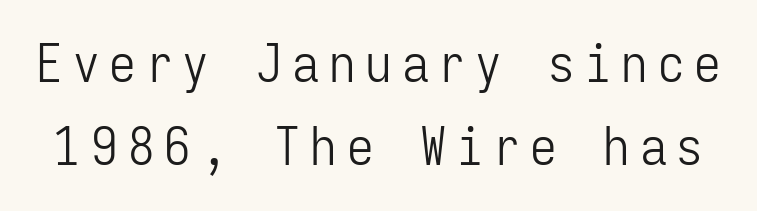
The image shows 53 px light, condensed sans-serif type, upright, monospaced; set normal line spacing (1.56x), not underlined; low stroke contrast and a medium x-height.
